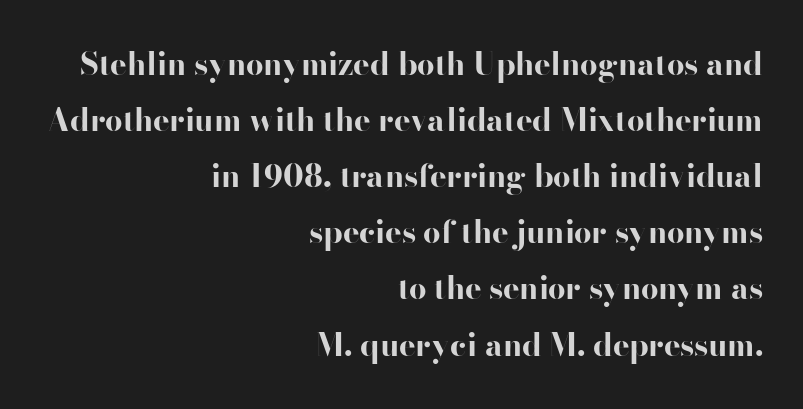
The compositor pushed each line to the right boundary. You can tell from the bare stems that sans-serif type was used. Words float on clear page, feet unadorned. The letters are bold, with thick, heavy strokes. Compared with typical body copy, the letter spacing here is the same. Varying glyph widths throughout — classic text-font behaviour.
